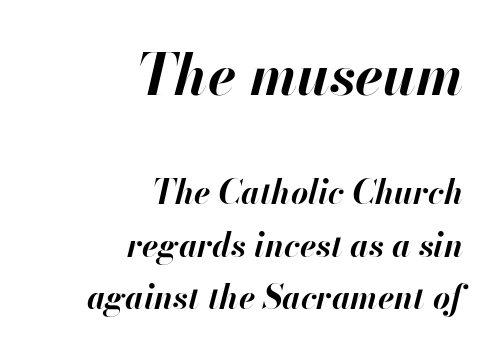
Q: Is the text bold? A: Yes.
Q: Is the text italic (slanted)? A: Yes, it leans right by about 13 degrees.
Q: Is the text underlined? A: No.
Q: How is the paragraph aligned? A: Right-aligned.
Q: Is the spacing between letters normal or unusually wide? A: Normal.
Q: Is the spacing between lines tight, normal or loose? A: Normal.
Q: Which block of text is set in a larger size, the first (top) or the second (bottom)? A: The first (top) one.
Q: Width (condensed, normal, or wide)? A: Normal.
Q: Stroke contrast? A: High.
Q: x-height? A: Small.
Q: Monospaced? A: No.
